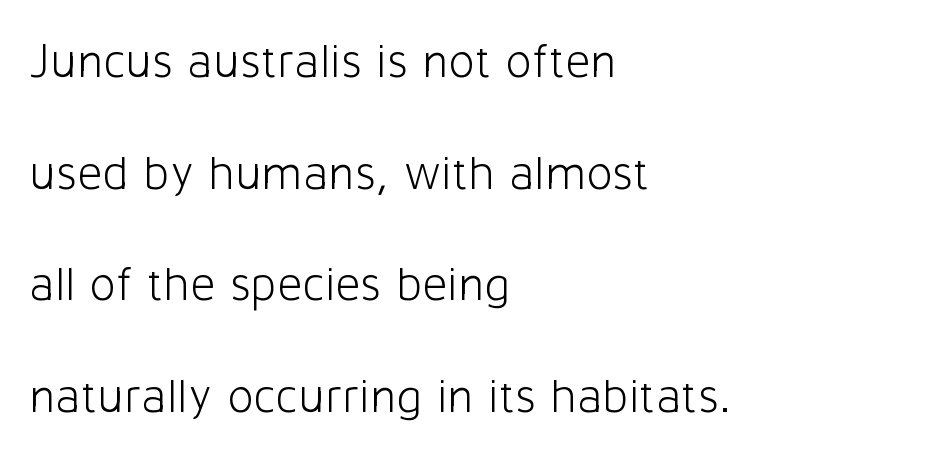
If you drew a ruler down the left edge, every line would touch it. Here the glyphs are tracked normally, forming tight word shapes. Type without underlining. Does the type have serifs? No, each stem ends abruptly.
